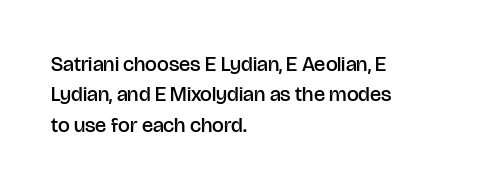
Inter-character spacing is left at the font's built-in metrics. Posture: straight, roman, zero tilt. These lines carry some extra weight — a demibold, not a full bold. The paragraph has a hard left edge and a soft right edge. Regular leading. Decoration check: the copy has no underline.
